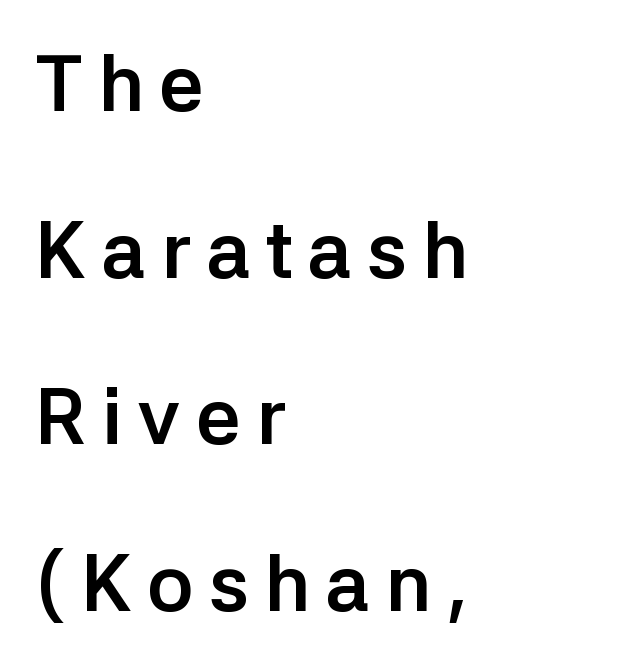
{"serif": "no", "italic": "no", "bold": "yes", "weight": "semibold", "width": "normal", "stroke_contrast": "low", "x_height": "medium", "monospaced": "no", "underline": "no", "align": "left", "line_spacing": "loose", "line_spacing_ratio": 2.11, "glyph_px": 79}
